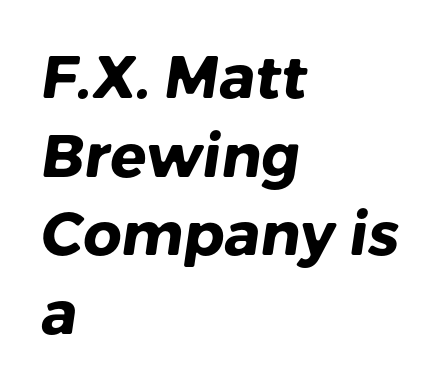
Q: Is the text bold? A: Yes.
Q: Is the typeface a serif or a sans-serif typeface? A: Sans-serif.
Q: Is the text underlined? A: No.
Q: How is the paragraph aligned? A: Left-aligned.
Q: Is the spacing between letters normal or unusually wide? A: Normal.
Q: Is the spacing between lines tight, normal or loose? A: Normal.
Q: Width (condensed, normal, or wide)? A: Normal.
Q: Stroke contrast? A: Low.
Q: x-height? A: Medium.
Q: Monospaced? A: No.
